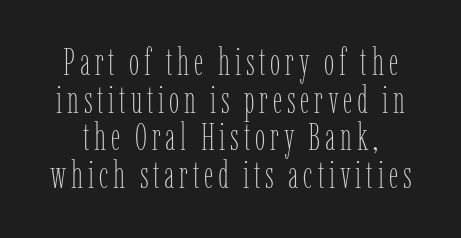
The axis of the letterforms is exactly vertical. Has an underline been added? It has not. Successive baselines arrive quickly, one right under another. This sample has the flowing, uneven cadence of proportional lettering.
